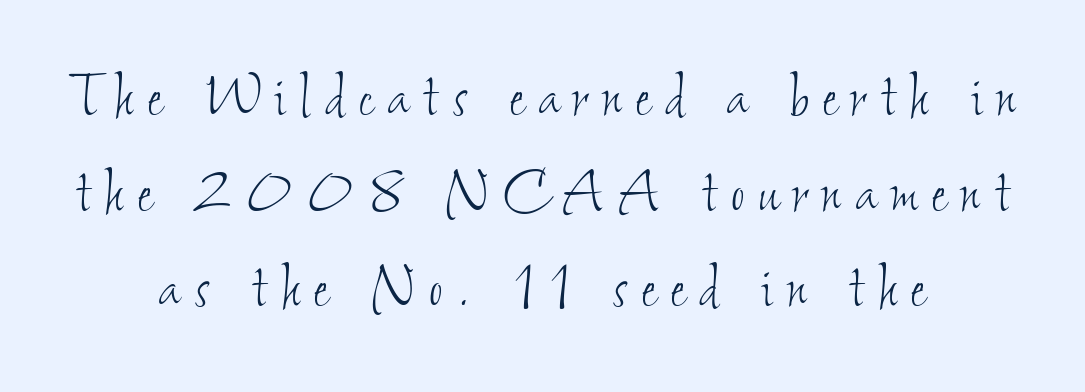
{"bold": "no", "weight": "thin", "width": "condensed", "stroke_contrast": "low", "x_height": "small", "monospaced": "no", "underline": "no", "align": "center", "line_spacing": "normal", "line_spacing_ratio": 1.31, "letter_spacing": "wide", "letter_spacing_em": 0.2, "glyph_px": 73}
